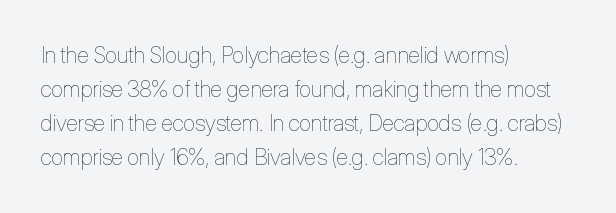
Caption: multi-line text, flush left, ragged right. Rendered with straight, roman letterforms. Beneath every word, the page is bare. Weight: not bold — regular or lighter. Nobody touched the tracking dial on this one. Vertically, the passage feels balanced, rows spaced as you'd expect.
